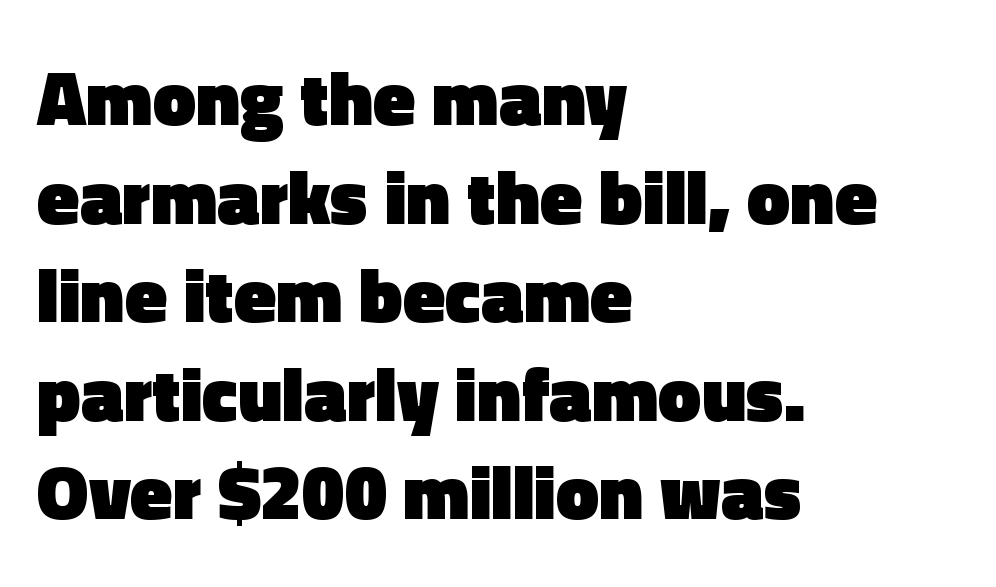
{"serif": "no", "italic": "no", "bold": "yes", "weight": "heavy", "width": "normal", "x_height": "medium", "monospaced": "no", "underline": "no", "align": "left", "line_spacing": "normal", "line_spacing_ratio": 1.28, "letter_spacing": "normal", "letter_spacing_em": 0.0, "glyph_px": 77}
